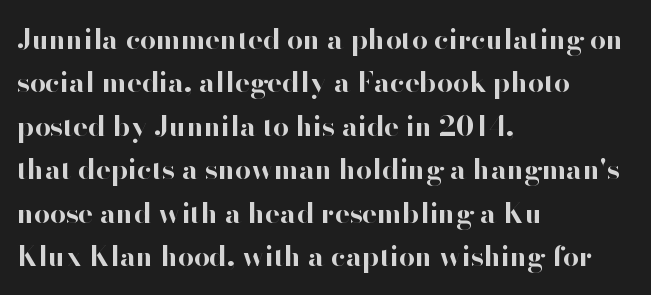
The image shows 28 px bold sans-serif type, upright; set left-aligned, normal line spacing (1.55x), normal letter spacing, not underlined; high stroke contrast and a small x-height.
